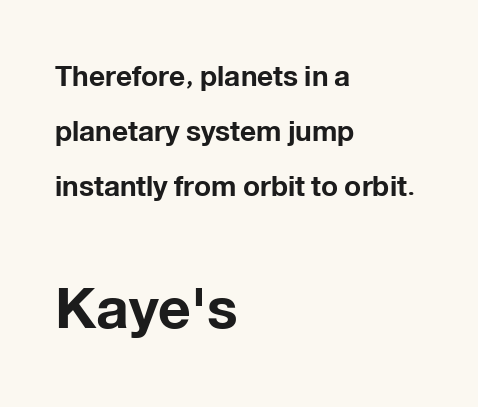
The image shows 57 px bold sans-serif type, upright; set left-aligned, loose line spacing (1.97x), normal letter spacing, not underlined; the second (bottom) block is 2.04x larger; low stroke contrast and a medium x-height.
